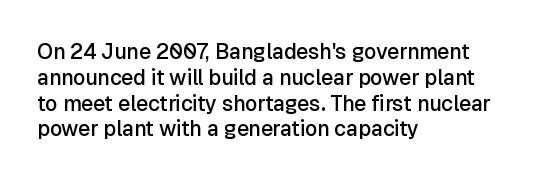
{"italic": "no", "bold": "semi", "underline": "no", "align": "left", "line_spacing_ratio": 1.23, "letter_spacing": "normal", "letter_spacing_em": 0.0, "glyph_px": 21}
